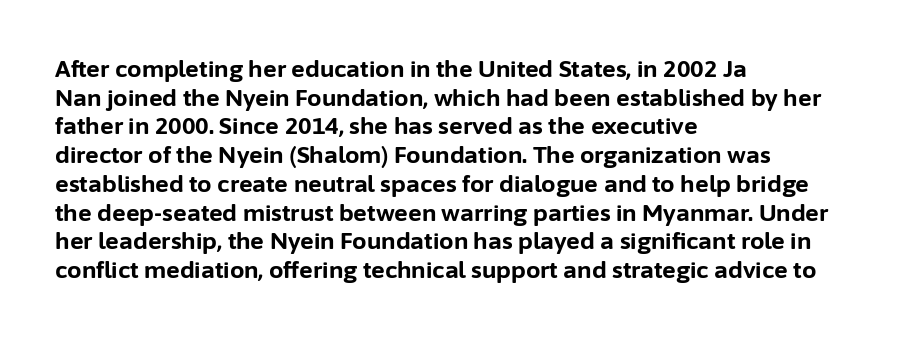
Q: Is the text bold? A: Yes.
Q: Is the text italic (slanted)? A: No, it is upright.
Q: Is the text underlined? A: No.
Q: How is the paragraph aligned? A: Left-aligned.
Q: Is the spacing between letters normal or unusually wide? A: Normal.
Q: Is the spacing between lines tight, normal or loose? A: Normal.
